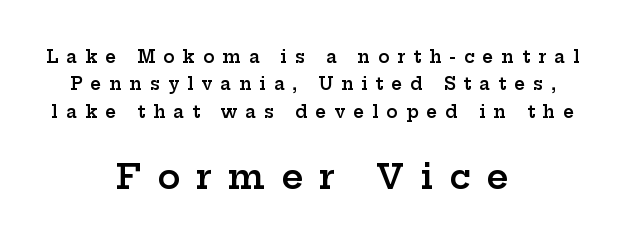
Q: Is the text bold? A: Semi-bold.
Q: Is the text italic (slanted)? A: No, it is upright.
Q: Is the typeface a serif or a sans-serif typeface? A: Serif.
Q: Is the text underlined? A: No.
Q: How is the paragraph aligned? A: Centered.
Q: Is the spacing between letters normal or unusually wide? A: Unusually wide.
Q: Is the spacing between lines tight, normal or loose? A: Normal.
Q: Which block of text is set in a larger size, the first (top) or the second (bottom)? A: The second (bottom) one.
Q: Width (condensed, normal, or wide)? A: Wide.
Q: Stroke contrast? A: Low.
Q: x-height? A: Medium.
Q: Monospaced? A: No.
